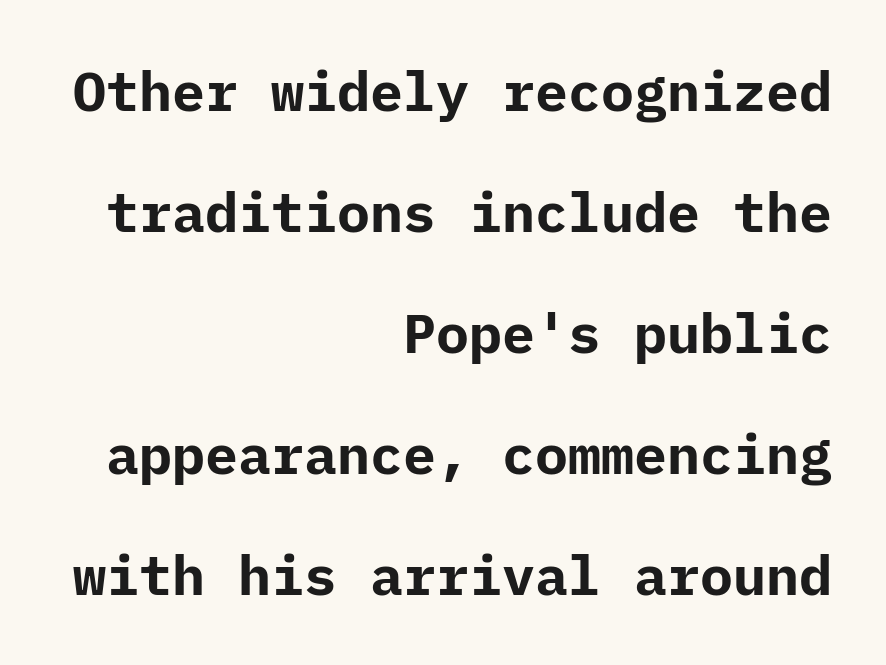
{"serif": "no", "italic": "no", "bold": "yes", "weight": "bold", "width": "normal", "stroke_contrast": "low", "x_height": "medium", "underline": "no", "align": "right", "line_spacing": "loose", "line_spacing_ratio": 2.2, "letter_spacing": "normal", "letter_spacing_em": 0.0, "glyph_px": 55}
